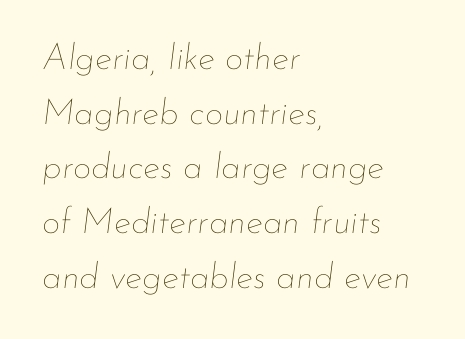
Q: Is the text bold? A: No.
Q: Is the text italic (slanted)? A: Yes, it leans right by about 7 degrees.
Q: Is the text underlined? A: No.
Q: How is the paragraph aligned? A: Left-aligned.
Q: Is the spacing between letters normal or unusually wide? A: Normal.
Q: Is the spacing between lines tight, normal or loose? A: Normal.
Q: Width (condensed, normal, or wide)? A: Normal.
Q: Stroke contrast? A: Low.
Q: x-height? A: Small.
Q: Monospaced? A: No.
